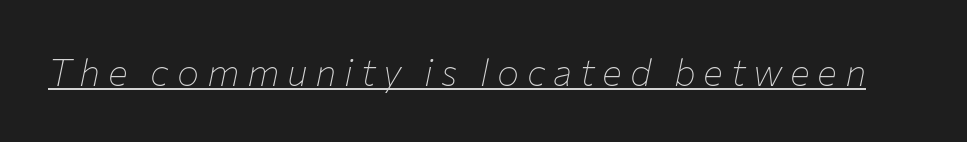
The image shows 37 px thin type, italic (leaning right); set unusually wide letter spacing (+0.21 em), underlined; low stroke contrast and a medium x-height.
